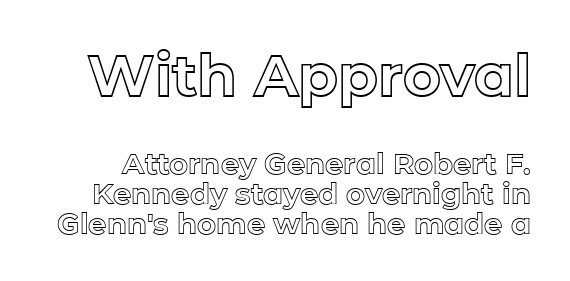
{"italic": "no", "width": "normal", "x_height": "medium", "monospaced": "no", "underline": "no", "line_spacing": "tight", "line_spacing_ratio": 1.03, "letter_spacing": "normal", "letter_spacing_em": 0.0, "larger_block": "first", "size_ratio": 2.0, "glyph_px": 58}
